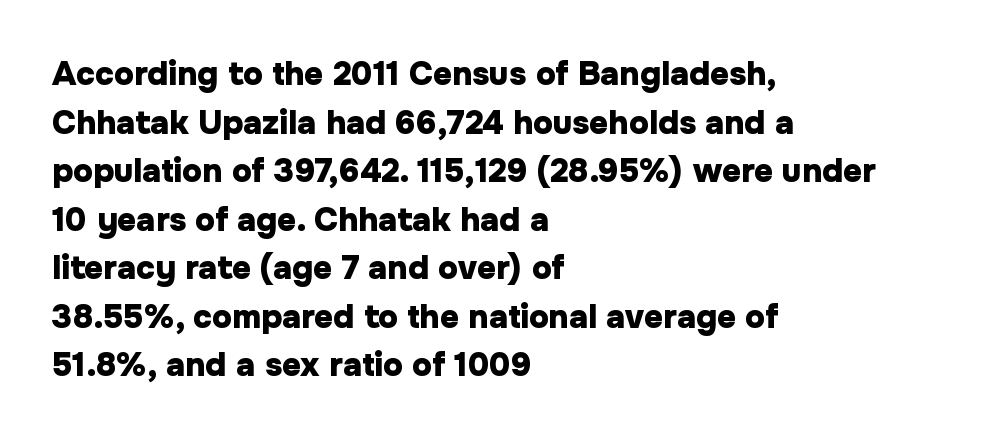
Q: Is the text bold? A: Yes.
Q: Is the text italic (slanted)? A: No, it is upright.
Q: Is the typeface a serif or a sans-serif typeface? A: Sans-serif.
Q: Is the text underlined? A: No.
Q: How is the paragraph aligned? A: Left-aligned.
Q: Is the spacing between letters normal or unusually wide? A: Normal.
Q: Is the spacing between lines tight, normal or loose? A: Normal.
Q: Width (condensed, normal, or wide)? A: Normal.
Q: Stroke contrast? A: Low.
Q: x-height? A: Medium.
Q: Monospaced? A: No.
